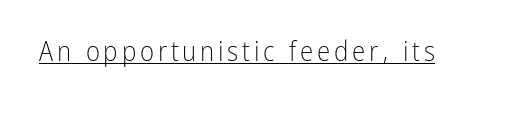
This is not heavy type; no bold has been used. A roman cut, with each character standing at attention. Is there an underline? Yes — a line sits under the letters.
